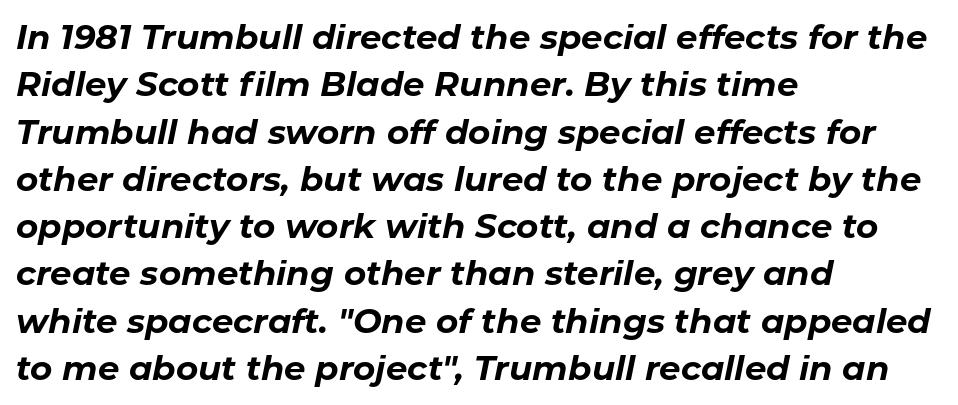
The image shows 34 px bold type, italic (leaning right); set left-aligned, normal line spacing (1.39x), normal letter spacing, not underlined; low stroke contrast and a medium x-height.
